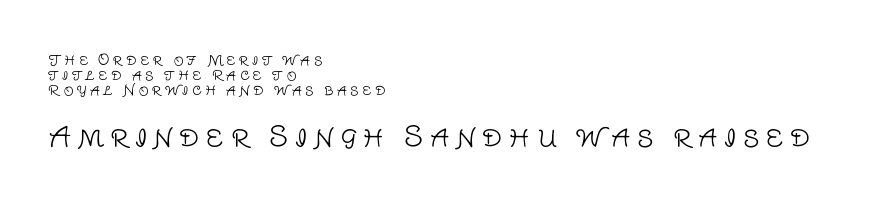
{"bold": "no", "underline": "no", "align": "left", "line_spacing": "tight", "line_spacing_ratio": 1.06, "letter_spacing": "wide", "letter_spacing_em": 0.24, "larger_block": "second", "size_ratio": 1.93, "glyph_px": 27}
